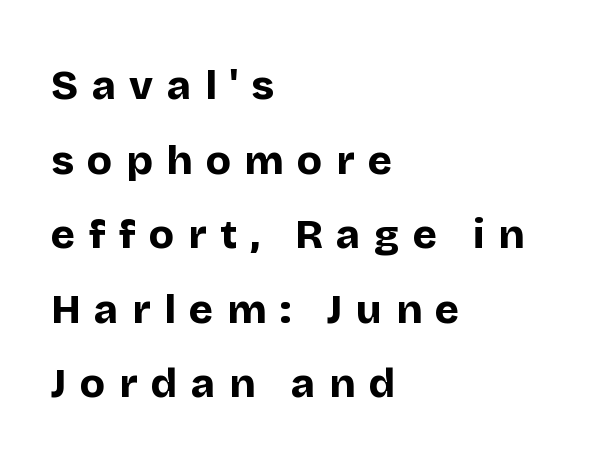
Q: Is the text bold? A: Yes.
Q: Is the text italic (slanted)? A: No, it is upright.
Q: Is the typeface a serif or a sans-serif typeface? A: Sans-serif.
Q: Is the text underlined? A: No.
Q: How is the paragraph aligned? A: Left-aligned.
Q: Is the spacing between letters normal or unusually wide? A: Unusually wide.
Q: Width (condensed, normal, or wide)? A: Normal.
Q: Stroke contrast? A: Low.
Q: x-height? A: Large.
Q: Monospaced? A: No.
